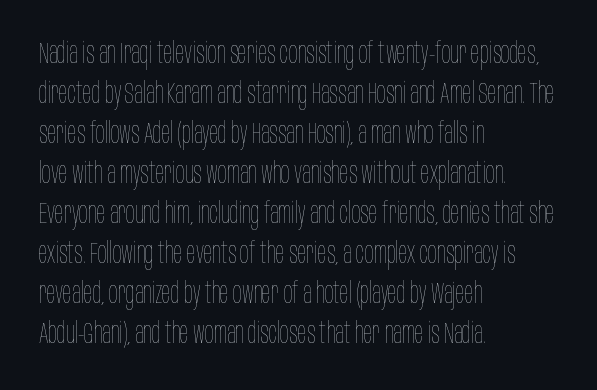
The image shows 29 px thin, condensed type, upright; set left-aligned, normal line spacing (1.38x), normal letter spacing, not underlined; low stroke contrast and a large x-height.
